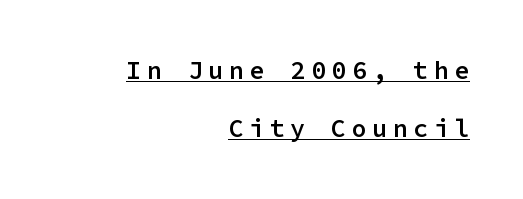
Q: Is the text bold? A: Semi-bold.
Q: Is the text italic (slanted)? A: No, it is upright.
Q: Is the text underlined? A: Yes.
Q: How is the paragraph aligned? A: Right-aligned.
Q: Is the spacing between letters normal or unusually wide? A: Unusually wide.
Q: Is the spacing between lines tight, normal or loose? A: Loose.
